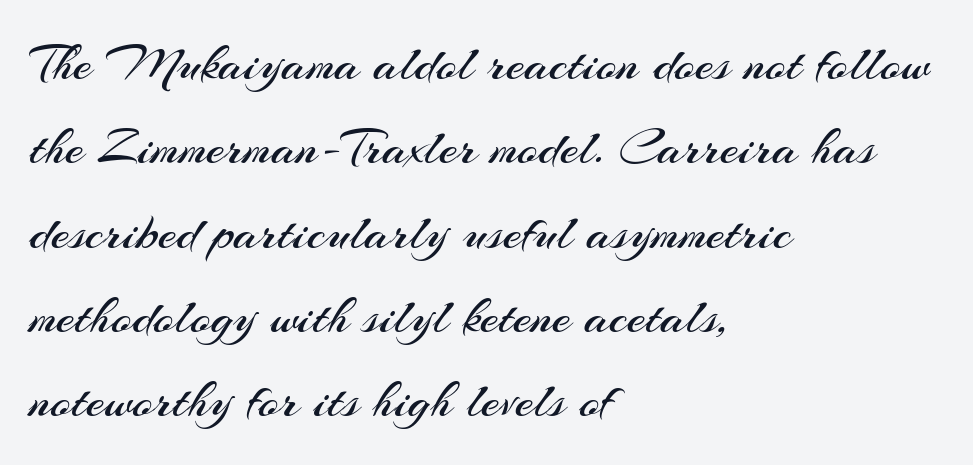
Q: Is the text bold? A: No.
Q: Is the text italic (slanted)? A: Yes.
Q: Is the typeface a serif or a sans-serif typeface? A: Sans-serif.
Q: Is the text underlined? A: No.
Q: How is the paragraph aligned? A: Left-aligned.
Q: Is the spacing between letters normal or unusually wide? A: Normal.
Q: Is the spacing between lines tight, normal or loose? A: Normal.
Q: Width (condensed, normal, or wide)? A: Normal.
Q: Stroke contrast? A: Medium.
Q: x-height? A: Small.
Q: Monospaced? A: No.
